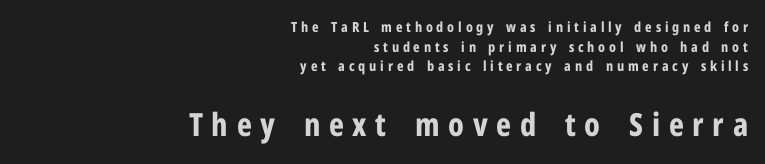
Style check: upright. The typesetting leans heavy: a genuine bold. The space beneath each line is pristine and unruled. If you measured baseline to baseline, you'd find a middling distance. The glyphs in this specimen are sans serif. A typesetter would call this proportional, since set widths differ per character.
